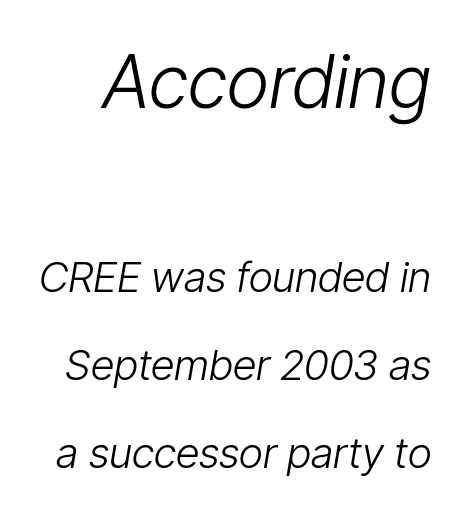
{"italic": "yes", "lean": "right", "slant_degrees": 9, "bold": "no", "weight": "light", "width": "condensed", "stroke_contrast": "low", "x_height": "medium", "monospaced": "no", "underline": "no", "line_spacing": "loose", "line_spacing_ratio": 2.1, "letter_spacing": "normal", "letter_spacing_em": 0.0, "larger_block": "first", "size_ratio": 1.76, "glyph_px": 74}
